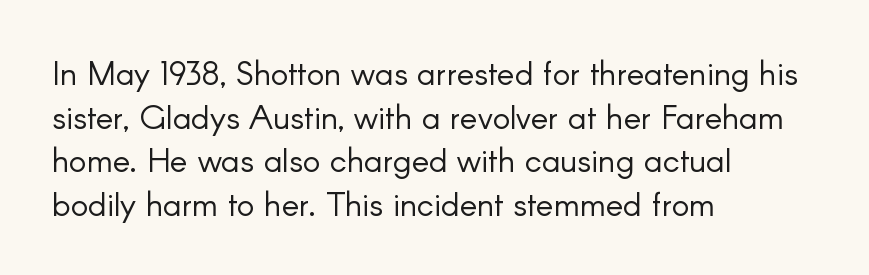
The letters sit at their default tracking, neither squeezed nor spread. The typography opts for an upright posture over an oblique one. Reading down the block, your eye returns to a fixed left position each line. The passage shown stacks its lines at a standard gap. Nope, no serifs anywhere on these letters. Weight class: somewhere from thin through regular.
